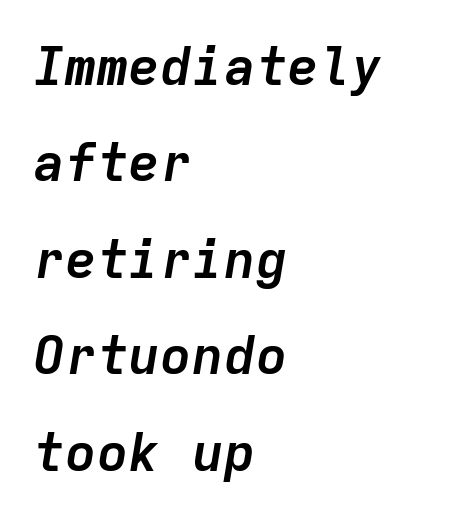
Q: Is the text bold? A: Yes.
Q: Is the text italic (slanted)? A: Yes, it leans right by about 9 degrees.
Q: Is the text underlined? A: No.
Q: How is the paragraph aligned? A: Left-aligned.
Q: Is the spacing between letters normal or unusually wide? A: Normal.
Q: Width (condensed, normal, or wide)? A: Normal.
Q: Stroke contrast? A: Low.
Q: x-height? A: Medium.
Q: Monospaced? A: Yes.
